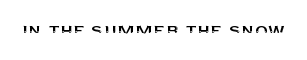
Every character sits straight up, as roman type does. The string is rendered with underlining switched off. Students, note that the glyphs here touch the page at normal intervals.
